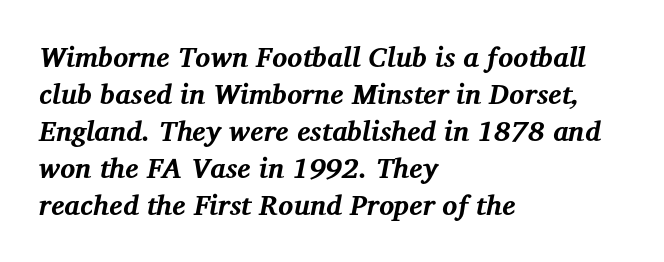
The glyphs look as if they've been sheared to an angle. The face used here has the dense, thick strokes of a bold. Does the leading feel generous? No, just average. Honestly, the letter spacing is just normal — you wouldn't notice it.
